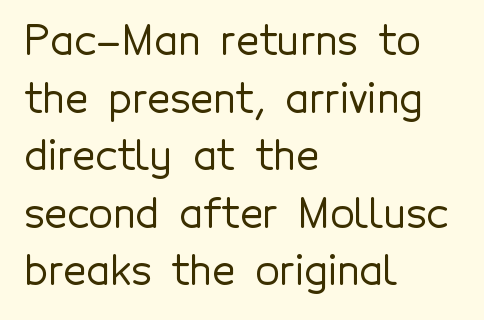
The image shows 40 px sans-serif type, upright; set left-aligned, normal line spacing (1.44x), normal letter spacing, not underlined; a medium x-height.
